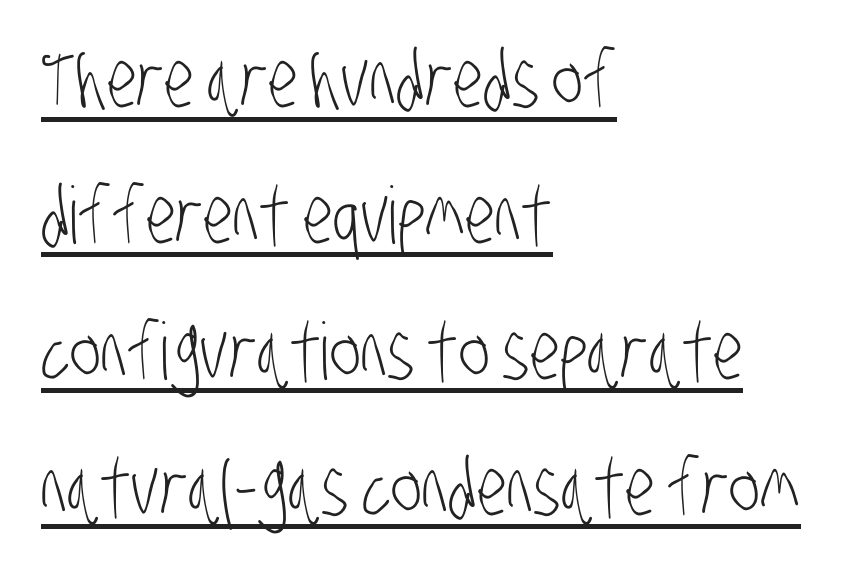
The letters sit at their default tracking, neither squeezed nor spread. Stems and bowls with no extra thickness — not bold. A continuous stroke trails under the words, as in a hyperlink. Looks like regular typesetting: each glyph gets only the width it needs. The paragraph shown leans on its left margin.
